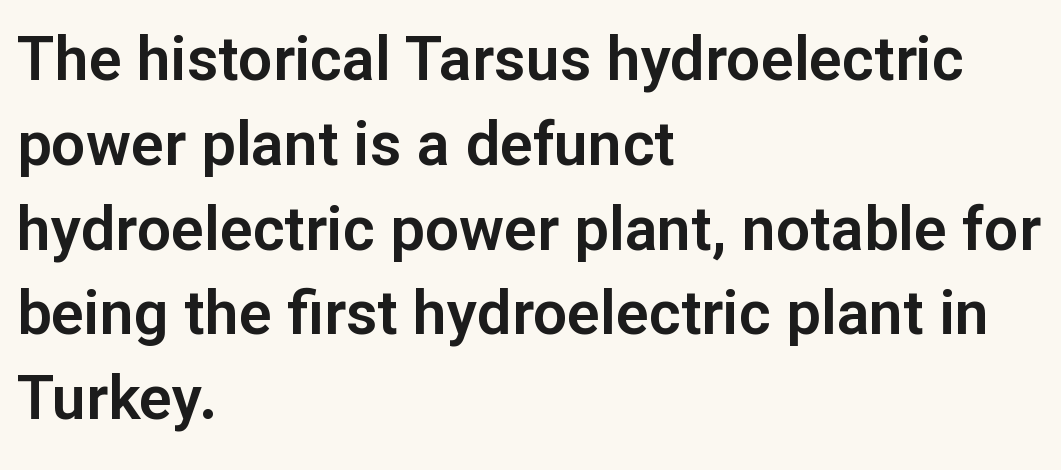
Q: Is the text italic (slanted)? A: No, it is upright.
Q: Is the typeface a serif or a sans-serif typeface? A: Sans-serif.
Q: Is the text underlined? A: No.
Q: How is the paragraph aligned? A: Left-aligned.
Q: Is the spacing between letters normal or unusually wide? A: Normal.
Q: Is the spacing between lines tight, normal or loose? A: Normal.
Q: Width (condensed, normal, or wide)? A: Normal.
Q: Stroke contrast? A: Low.
Q: x-height? A: Medium.
Q: Monospaced? A: No.
